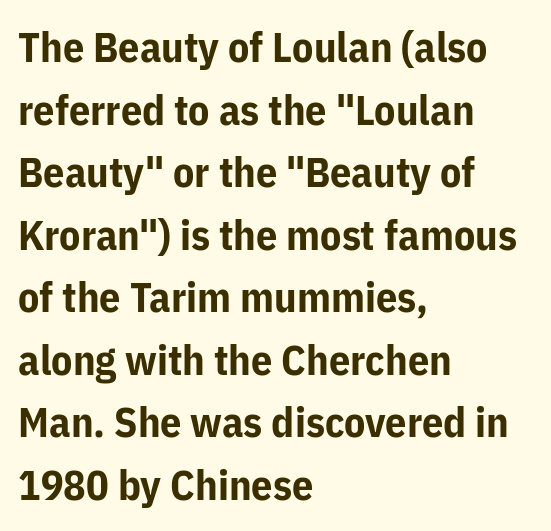
The image shows 42 px bold sans-serif type, upright; set left-aligned, normal line spacing (1.49x), normal letter spacing, not underlined; low stroke contrast and a medium x-height.
